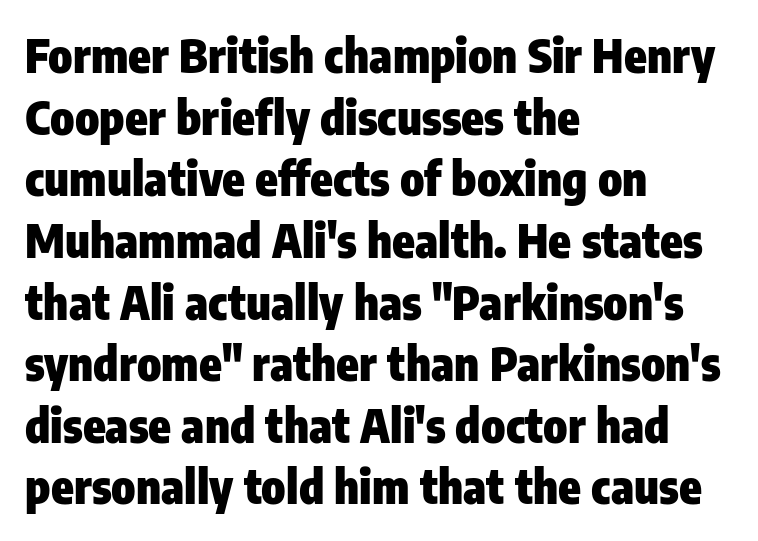
The image shows 46 px heavy, condensed sans-serif type, upright; set left-aligned, normal line spacing (1.34x), normal letter spacing, not underlined; low stroke contrast and a medium x-height.
